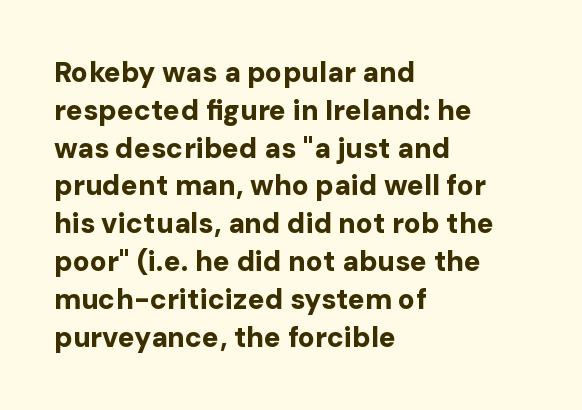
The image shows 28 px bold sans-serif type, upright; set left-aligned, normal line spacing (1.35x), normal letter spacing, not underlined; low stroke contrast and a medium x-height.
